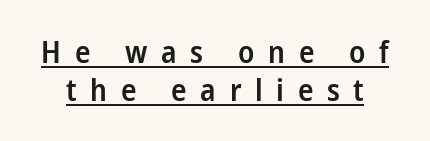
{"serif": "no", "italic": "no", "bold": "semi", "weight": "semibold", "width": "condensed", "stroke_contrast": "low", "x_height": "medium", "monospaced": "no", "underline": "yes", "line_spacing_ratio": 1.23, "letter_spacing": "wide", "letter_spacing_em": 0.44, "glyph_px": 31}
